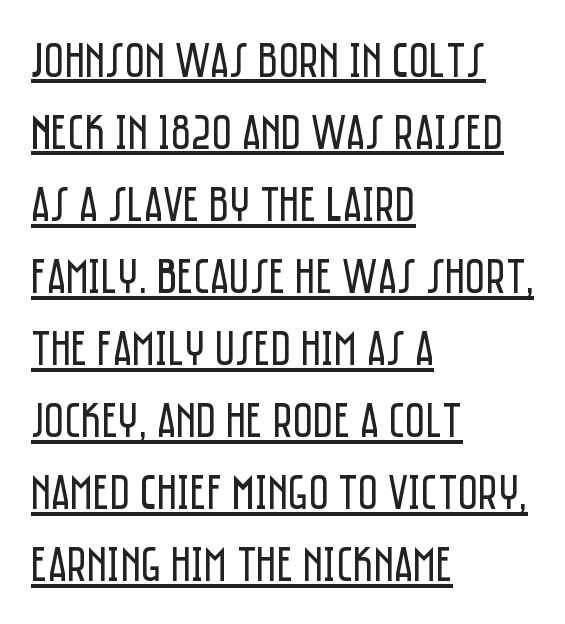
{"serif": "no", "italic": "no", "bold": "no", "weight": "regular", "width": "condensed", "stroke_contrast": "low", "x_height": "large", "monospaced": "no", "underline": "yes", "align": "left", "line_spacing": "normal", "line_spacing_ratio": 1.47, "letter_spacing": "normal", "letter_spacing_em": 0.0, "glyph_px": 49}
